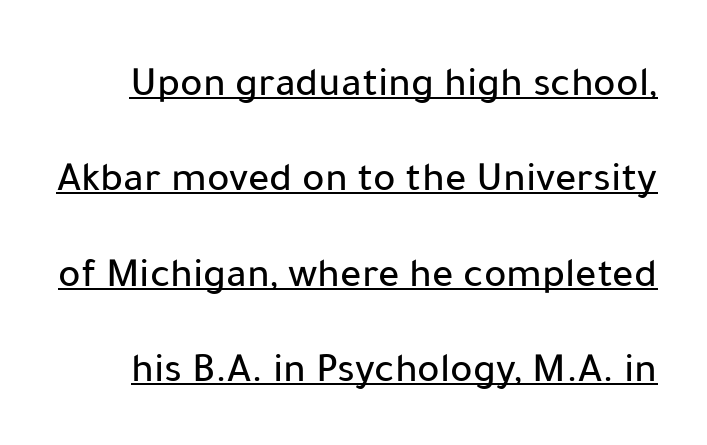
Each letter keeps its own natural width here, so spacing adapts to shape. Students, observe the line beneath the letters — that is underlining. A great deal of white space separates one row of letters from the next. A sans-serif font was chosen for this passage.
